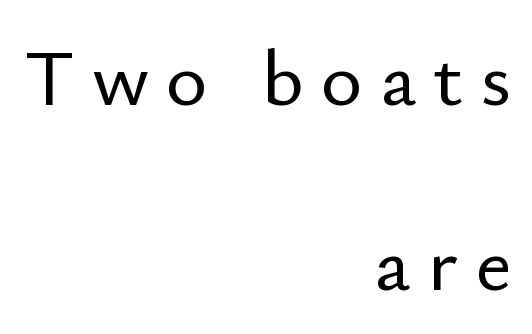
The image shows 79 px sans-serif type, upright; set right-aligned, loose line spacing (2.34x), unusually wide letter spacing (+0.22 em), not underlined; low stroke contrast and a small x-height.
